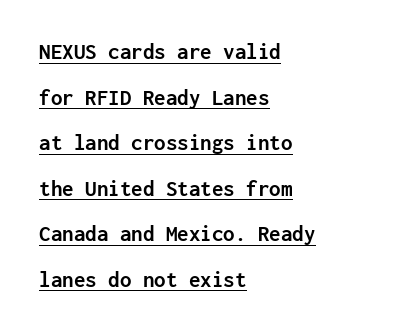
The image shows 23 px bold type, upright; set left-aligned, loose line spacing (1.98x), normal letter spacing, underlined.
